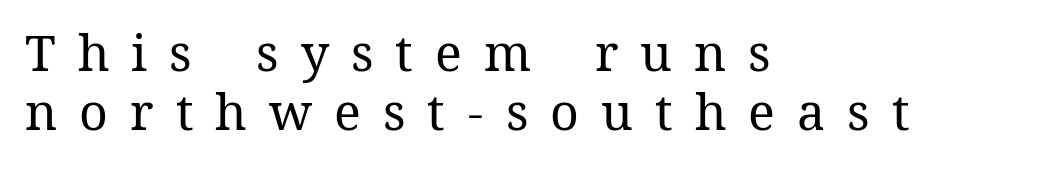
Q: Is the text bold? A: No.
Q: Is the text italic (slanted)? A: No, it is upright.
Q: Is the text underlined? A: No.
Q: How is the paragraph aligned? A: Left-aligned.
Q: Is the spacing between letters normal or unusually wide? A: Unusually wide.
Q: Width (condensed, normal, or wide)? A: Normal.
Q: Stroke contrast? A: Medium.
Q: x-height? A: Medium.
Q: Monospaced? A: No.
